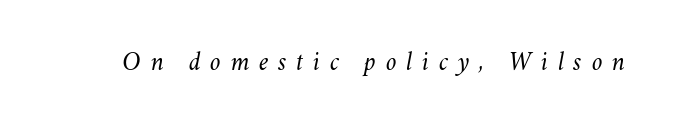
{"italic": "yes", "lean": "right", "slant_degrees": 11, "bold": "no", "underline": "no", "letter_spacing": "wide", "letter_spacing_em": 0.37, "glyph_px": 26}
